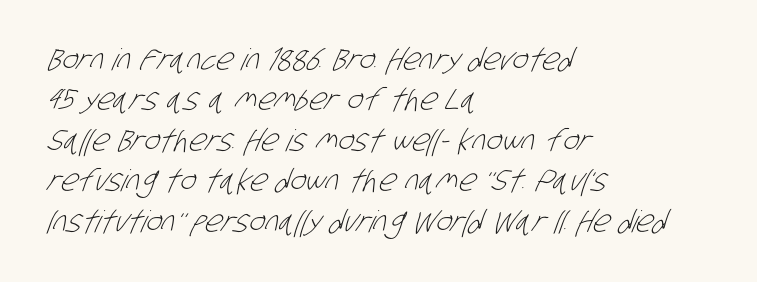
Q: Is the text bold? A: No.
Q: Is the typeface a serif or a sans-serif typeface? A: Sans-serif.
Q: Is the text underlined? A: No.
Q: How is the paragraph aligned? A: Left-aligned.
Q: Is the spacing between letters normal or unusually wide? A: Normal.
Q: Is the spacing between lines tight, normal or loose? A: Normal.
Q: Width (condensed, normal, or wide)? A: Condensed.
Q: Stroke contrast? A: Low.
Q: x-height? A: Large.
Q: Monospaced? A: No.
